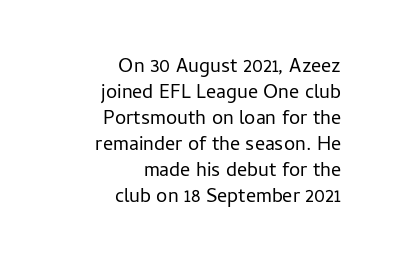
{"italic": "no", "bold": "no", "underline": "no", "align": "right", "line_spacing": "normal", "line_spacing_ratio": 1.3, "letter_spacing": "normal", "letter_spacing_em": 0.0, "glyph_px": 20}
